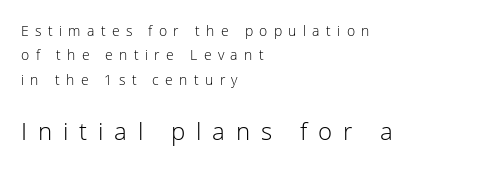
Q: Is the text bold? A: No.
Q: Is the text italic (slanted)? A: No, it is upright.
Q: Is the text underlined? A: No.
Q: How is the paragraph aligned? A: Left-aligned.
Q: Is the spacing between letters normal or unusually wide? A: Unusually wide.
Q: Which block of text is set in a larger size, the first (top) or the second (bottom)? A: The second (bottom) one.
